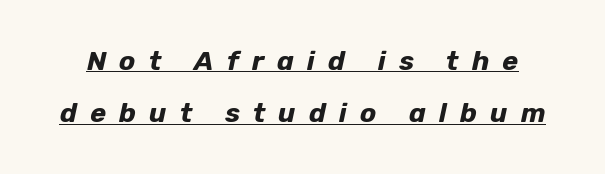
The image shows 27 px bold type, italic (leaning right); set loose line spacing (1.94x), unusually wide letter spacing (+0.49 em), underlined.
